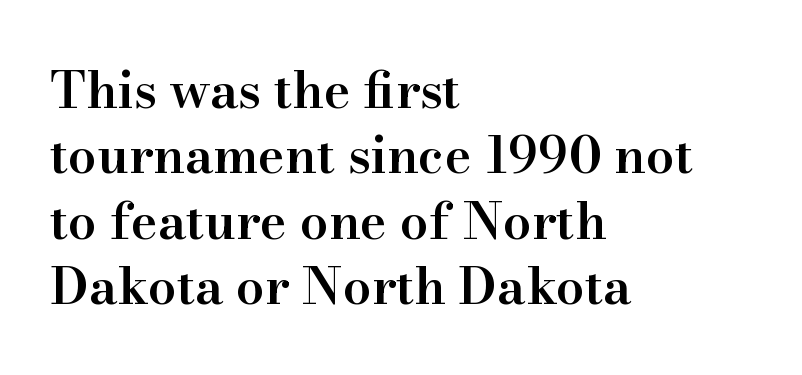
The image shows 51 px semibold serif type, upright; set left-aligned, normal line spacing (1.28x), normal letter spacing, not underlined; high stroke contrast and a small x-height.
